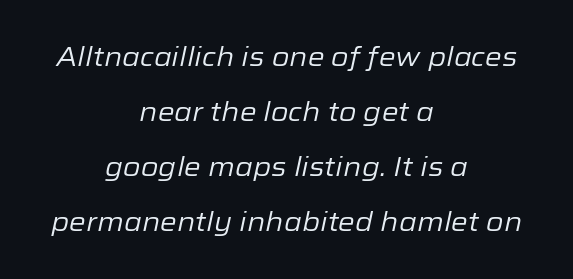
{"italic": "yes", "lean": "right", "slant_degrees": 12, "bold": "no", "underline": "no", "align": "center", "line_spacing": "loose", "line_spacing_ratio": 2.04, "letter_spacing": "normal", "letter_spacing_em": 0.0, "glyph_px": 27}
